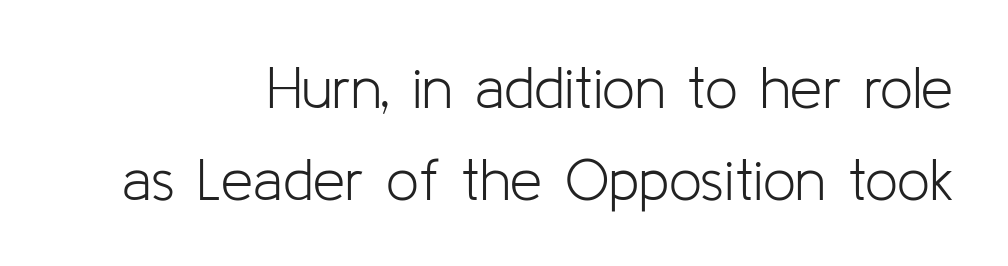
{"serif": "no", "italic": "no", "bold": "no", "weight": "light", "width": "normal", "stroke_contrast": "low", "x_height": "medium", "monospaced": "no", "underline": "no", "align": "right", "line_spacing": "normal", "line_spacing_ratio": 1.58, "letter_spacing": "normal", "letter_spacing_em": 0.0, "glyph_px": 58}
